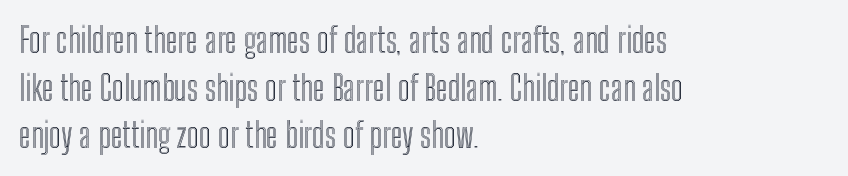
{"italic": "no", "width": "condensed", "x_height": "medium", "monospaced": "no", "underline": "no", "align": "left", "line_spacing": "normal", "line_spacing_ratio": 1.4, "letter_spacing": "normal", "letter_spacing_em": 0.0, "glyph_px": 34}
